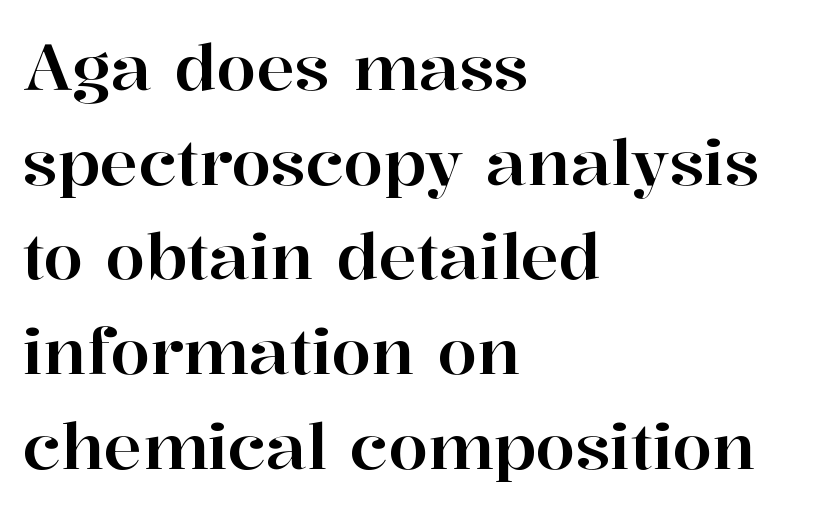
Q: Is the text italic (slanted)? A: No, it is upright.
Q: Is the typeface a serif or a sans-serif typeface? A: Serif.
Q: Is the text underlined? A: No.
Q: How is the paragraph aligned? A: Left-aligned.
Q: Is the spacing between letters normal or unusually wide? A: Normal.
Q: Is the spacing between lines tight, normal or loose? A: Normal.
Q: Width (condensed, normal, or wide)? A: Normal.
Q: Stroke contrast? A: High.
Q: x-height? A: Medium.
Q: Monospaced? A: No.
